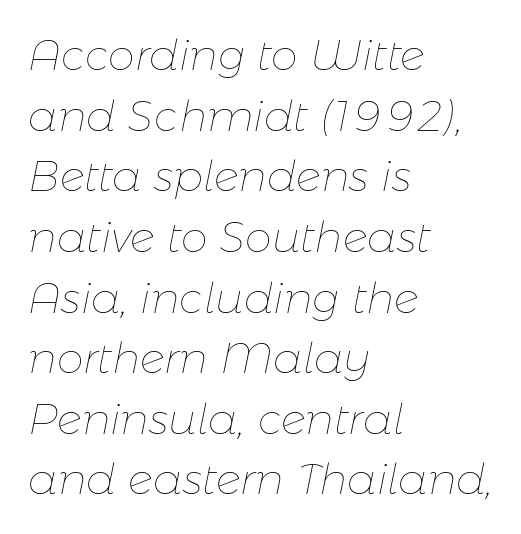
Q: Is the text bold? A: No.
Q: Is the text italic (slanted)? A: Yes, it leans right by about 11 degrees.
Q: Is the text underlined? A: No.
Q: How is the paragraph aligned? A: Left-aligned.
Q: Is the spacing between letters normal or unusually wide? A: Normal.
Q: Is the spacing between lines tight, normal or loose? A: Normal.
Q: Width (condensed, normal, or wide)? A: Normal.
Q: Stroke contrast? A: Low.
Q: x-height? A: Medium.
Q: Monospaced? A: No.
